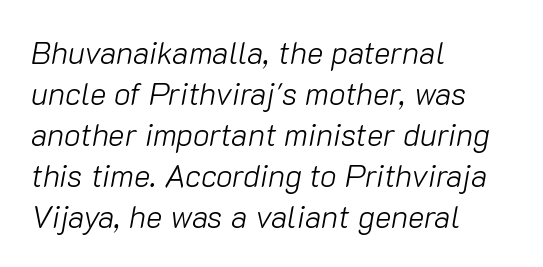
Tall strokes in this sample are angled rather than plumb. Here the glyphs are tracked normally, forming tight word shapes. Unbolded letterforms with no extra heft. One glance says typical: line gaps are just what's usual.
